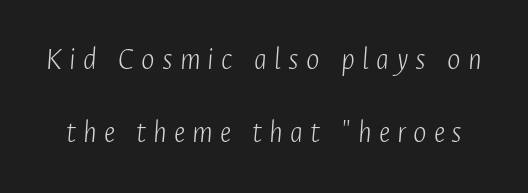
Q: Is the text bold? A: No.
Q: Is the text italic (slanted)? A: Yes, it leans right by about 4 degrees.
Q: Is the text underlined? A: No.
Q: Is the spacing between letters normal or unusually wide? A: Unusually wide.
Q: Is the spacing between lines tight, normal or loose? A: Loose.
Q: Width (condensed, normal, or wide)? A: Condensed.
Q: Stroke contrast? A: Low.
Q: x-height? A: Medium.
Q: Monospaced? A: No.
